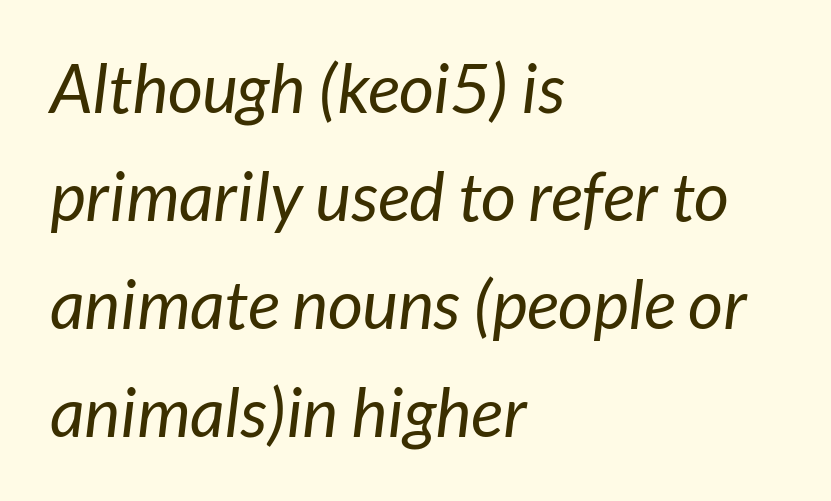
The image shows 68 px regular-weight sans-serif type; set left-aligned, normal line spacing (1.59x), normal letter spacing, not underlined; low stroke contrast and a medium x-height.
